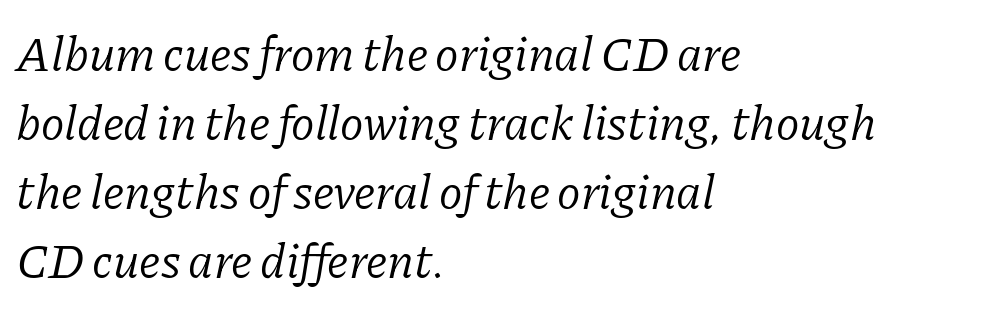
The image shows 49 px light serif type, italic (leaning right); set left-aligned, normal line spacing (1.41x), normal letter spacing, not underlined; low stroke contrast and a medium x-height.
